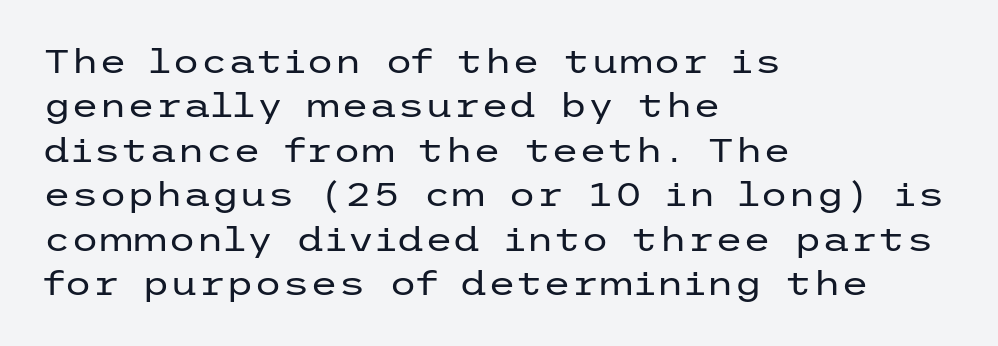
Q: Is the text bold? A: No.
Q: Is the text italic (slanted)? A: No, it is upright.
Q: Is the typeface a serif or a sans-serif typeface? A: Sans-serif.
Q: Is the text underlined? A: No.
Q: How is the paragraph aligned? A: Left-aligned.
Q: Is the spacing between letters normal or unusually wide? A: Normal.
Q: Is the spacing between lines tight, normal or loose? A: Normal.
Q: Width (condensed, normal, or wide)? A: Wide.
Q: Stroke contrast? A: Low.
Q: x-height? A: Medium.
